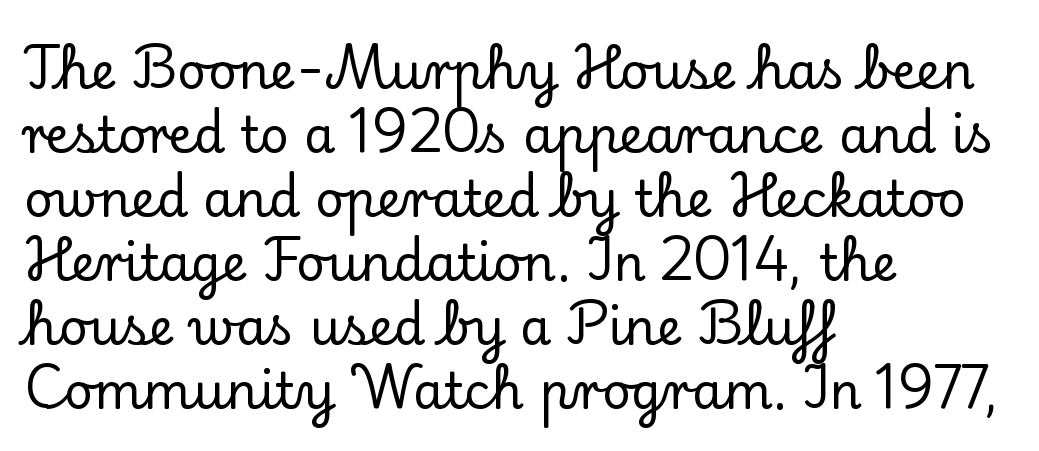
{"serif": "yes", "italic": "no", "width": "normal", "stroke_contrast": "low", "x_height": "small", "monospaced": "no", "underline": "no", "align": "left", "line_spacing": "normal", "line_spacing_ratio": 1.28, "letter_spacing": "normal", "letter_spacing_em": 0.0, "glyph_px": 50}
